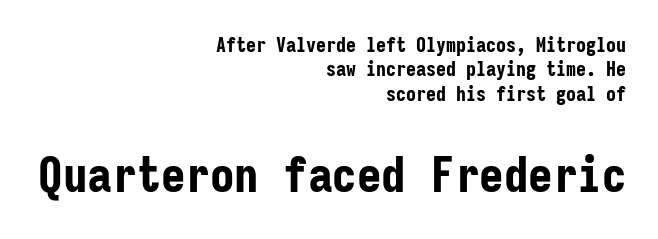
The image shows 49 px bold, condensed sans-serif type, upright, monospaced; set right-aligned, line spacing 1.22x, normal letter spacing, not underlined; the second (bottom) block is 2.45x larger; low stroke contrast and a medium x-height.
